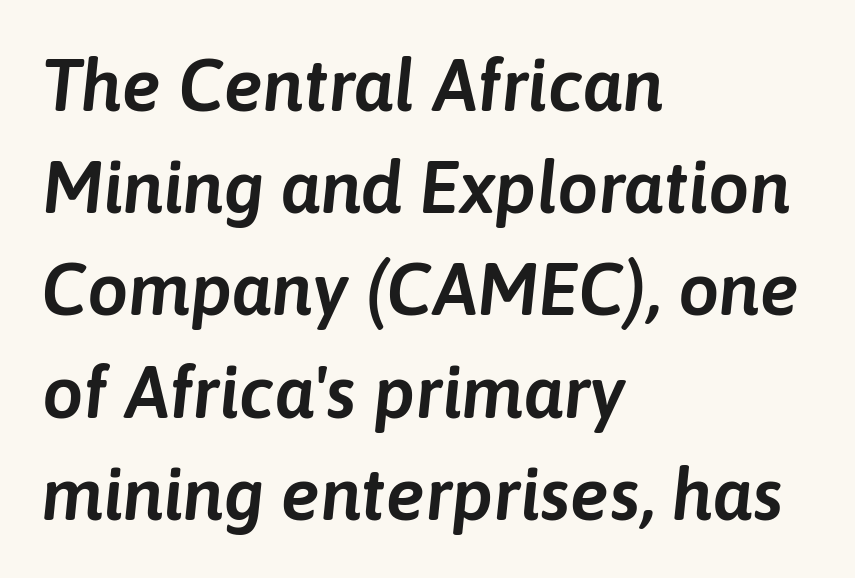
Q: Is the text italic (slanted)? A: Yes, it leans right by about 6 degrees.
Q: Is the text underlined? A: No.
Q: How is the paragraph aligned? A: Left-aligned.
Q: Is the spacing between letters normal or unusually wide? A: Normal.
Q: Is the spacing between lines tight, normal or loose? A: Normal.
Q: Width (condensed, normal, or wide)? A: Normal.
Q: Stroke contrast? A: Low.
Q: x-height? A: Medium.
Q: Monospaced? A: No.
